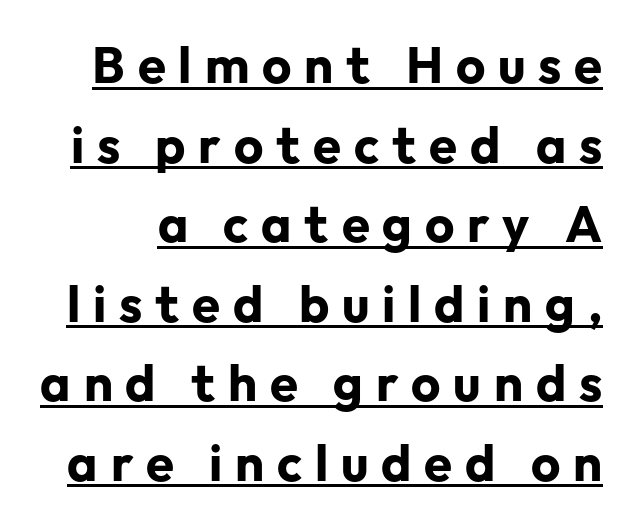
{"serif": "no", "italic": "no", "bold": "yes", "weight": "bold", "width": "normal", "stroke_contrast": "low", "x_height": "medium", "monospaced": "no", "underline": "yes", "line_spacing": "normal", "line_spacing_ratio": 1.56, "letter_spacing": "wide", "letter_spacing_em": 0.25, "glyph_px": 51}
